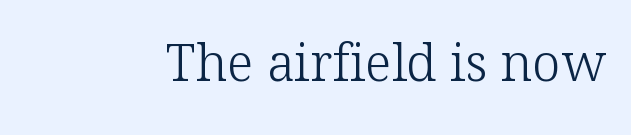
The face used here is proportionally spaced, like ordinary book or web type. Weight: in the light-to-regular range. The glyphs are unaccompanied by any horizontal stroke below them. In terms of letterform style, serifs are clearly present. This sample uses an upright cut, with every glyph sitting square on the baseline.
